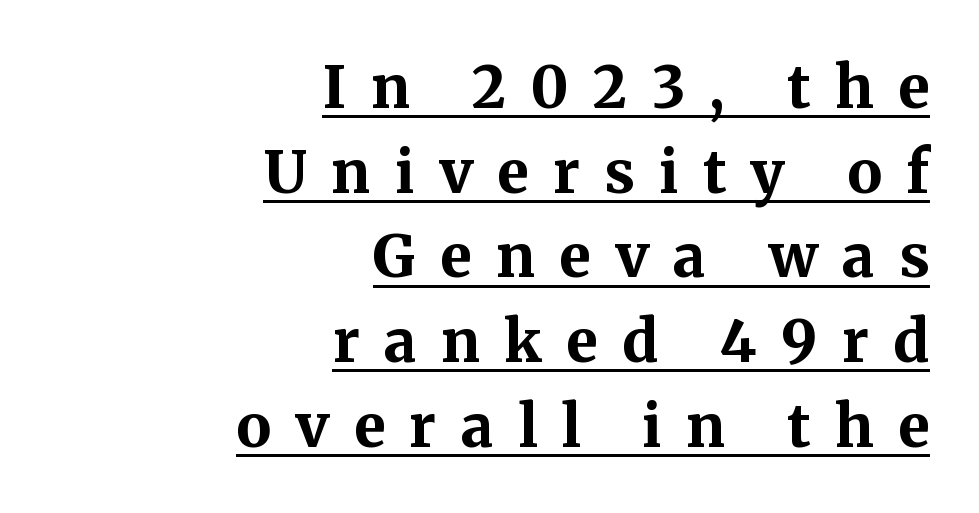
This rendering employs a face with finishing strokes, i.e., a serif. It's the straight-up-and-down kind of type. One-word summary of the alignment: right. The letters advance in unequal steps, a hallmark of proportional type.
